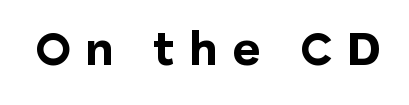
The image shows 48 px bold sans-serif type, upright; set unusually wide letter spacing (+0.29 em), not underlined; low stroke contrast and a medium x-height.
